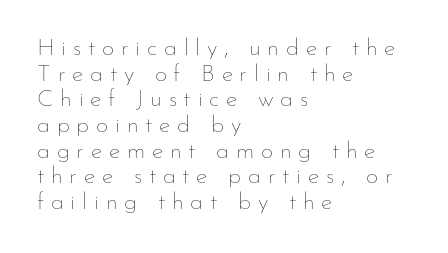
{"italic": "no", "bold": "no", "underline": "no", "align": "left", "line_spacing": "tight", "line_spacing_ratio": 1.07, "letter_spacing": "wide", "letter_spacing_em": 0.28, "glyph_px": 24}
